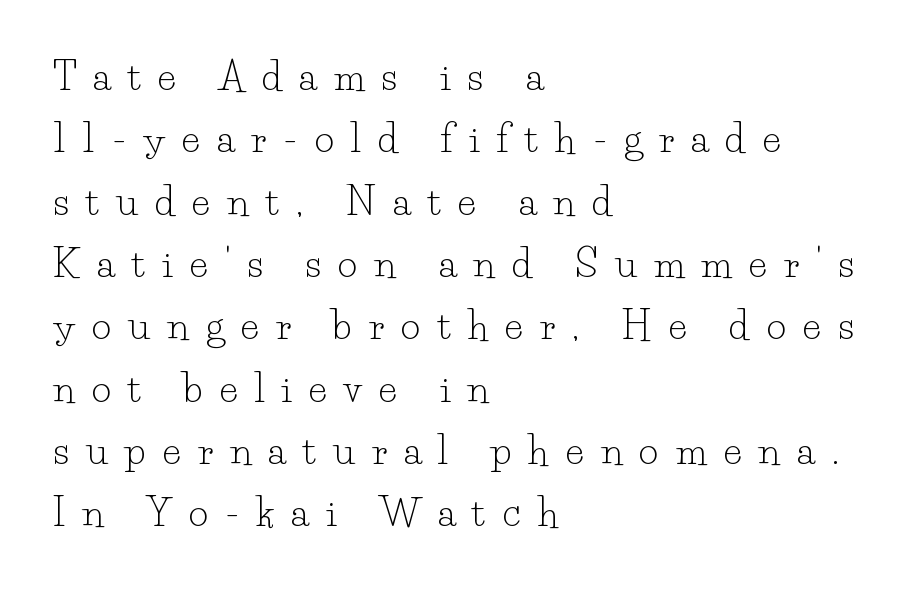
Weight: in the light-to-regular range. Looks like regular typesetting: each glyph gets only the width it needs. The face used here is rendered with a markedly widened letterfit. Bare-footed words on every line.
